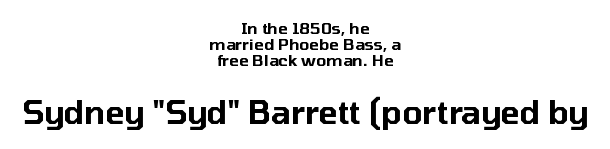
{"serif": "no", "italic": "no", "width": "normal", "stroke_contrast": "low", "x_height": "medium", "monospaced": "no", "underline": "no", "align": "center", "line_spacing": "tight", "line_spacing_ratio": 1.0, "letter_spacing": "normal", "letter_spacing_em": 0.0, "larger_block": "second", "size_ratio": 2.0, "glyph_px": 32}
